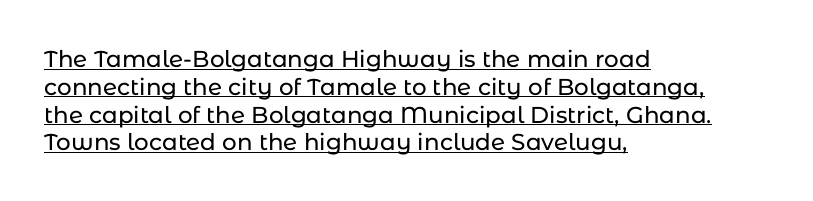
{"italic": "no", "underline": "yes", "align": "left", "line_spacing_ratio": 1.21, "letter_spacing": "normal", "letter_spacing_em": 0.0, "glyph_px": 23}
